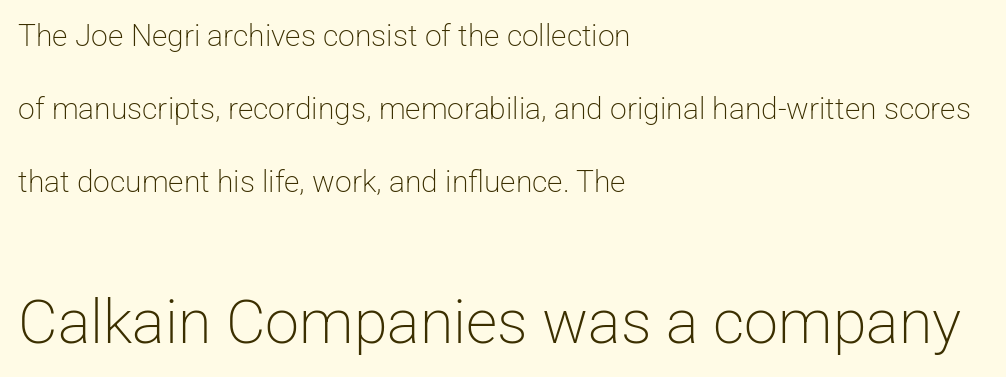
{"serif": "no", "italic": "no", "bold": "no", "weight": "light", "width": "normal", "stroke_contrast": "low", "x_height": "medium", "monospaced": "no", "underline": "no", "align": "left", "line_spacing": "loose", "line_spacing_ratio": 2.44, "letter_spacing": "normal", "letter_spacing_em": 0.0, "larger_block": "second", "size_ratio": 2.03, "glyph_px": 61}
